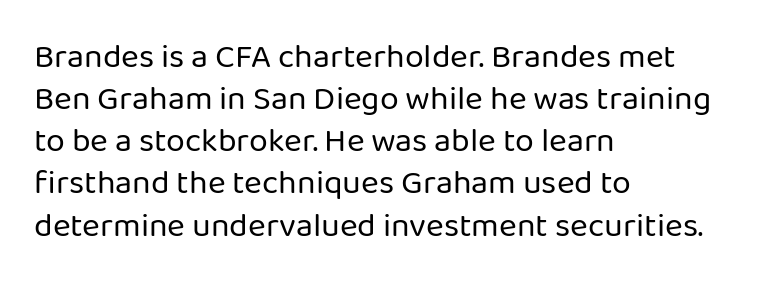
In CSS terms this would be text-align: left. Spacing between characters is what you'd get straight out of the box. These glyphs show unthickened strokes, regular width or finer. This is roman type, the default non-slanted kind.
